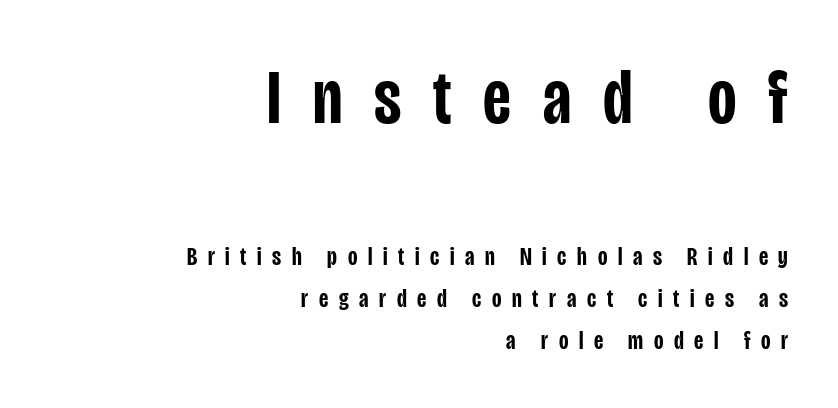
Q: Is the text bold? A: Semi-bold.
Q: Is the text italic (slanted)? A: No, it is upright.
Q: Is the typeface a serif or a sans-serif typeface? A: Sans-serif.
Q: Is the text underlined? A: No.
Q: How is the paragraph aligned? A: Right-aligned.
Q: Is the spacing between letters normal or unusually wide? A: Unusually wide.
Q: Is the spacing between lines tight, normal or loose? A: Normal.
Q: Which block of text is set in a larger size, the first (top) or the second (bottom)? A: The first (top) one.
Q: Width (condensed, normal, or wide)? A: Condensed.
Q: Stroke contrast? A: Low.
Q: x-height? A: Large.
Q: Monospaced? A: No.
